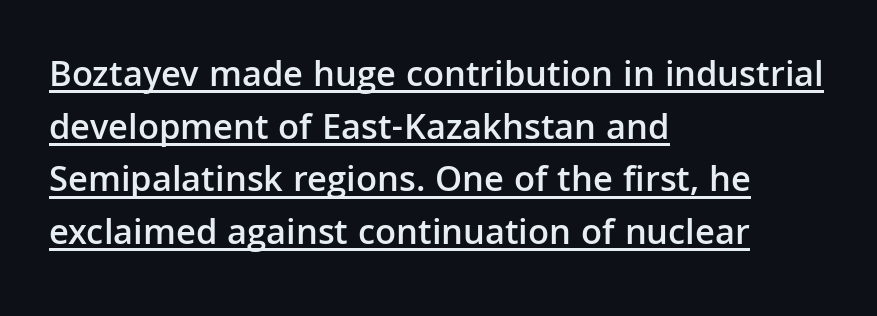
Q: Is the text bold? A: Semi-bold.
Q: Is the text italic (slanted)? A: No, it is upright.
Q: Is the typeface a serif or a sans-serif typeface? A: Sans-serif.
Q: Is the text underlined? A: Yes.
Q: How is the paragraph aligned? A: Left-aligned.
Q: Is the spacing between letters normal or unusually wide? A: Normal.
Q: Is the spacing between lines tight, normal or loose? A: Normal.
Q: Width (condensed, normal, or wide)? A: Normal.
Q: Stroke contrast? A: Low.
Q: x-height? A: Medium.
Q: Monospaced? A: No.
